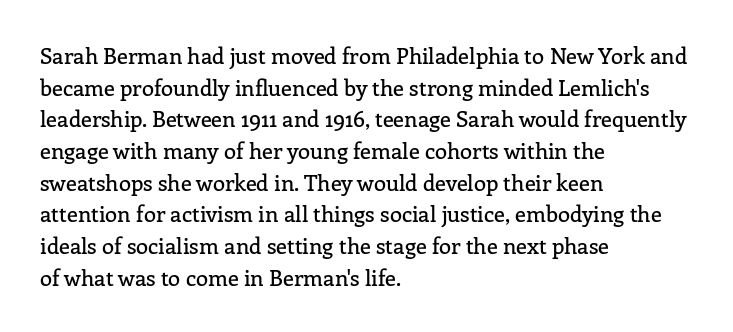
Q: Is the text italic (slanted)? A: No, it is upright.
Q: Is the text underlined? A: No.
Q: How is the paragraph aligned? A: Left-aligned.
Q: Is the spacing between letters normal or unusually wide? A: Normal.
Q: Is the spacing between lines tight, normal or loose? A: Normal.
